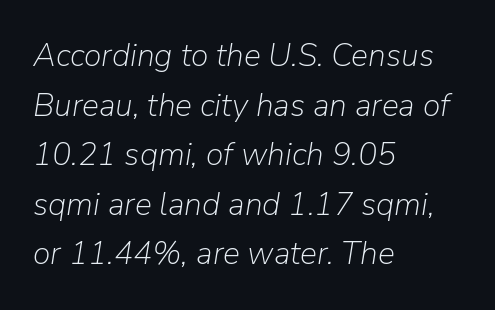
{"italic": "yes", "lean": "right", "slant_degrees": 9, "bold": "no", "weight": "light", "width": "normal", "stroke_contrast": "low", "x_height": "medium", "monospaced": "no", "underline": "no", "align": "left", "line_spacing": "normal", "line_spacing_ratio": 1.55, "letter_spacing": "normal", "letter_spacing_em": 0.0, "glyph_px": 32}
